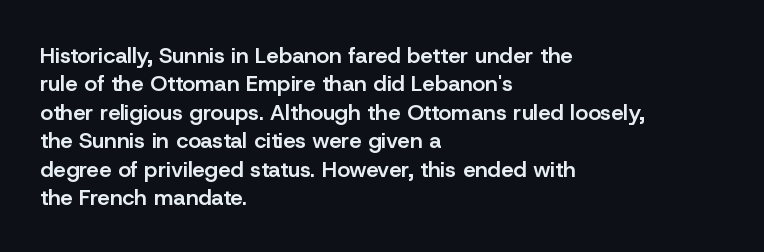
Q: Is the text bold? A: Semi-bold.
Q: Is the text italic (slanted)? A: No, it is upright.
Q: Is the text underlined? A: No.
Q: How is the paragraph aligned? A: Left-aligned.
Q: Is the spacing between letters normal or unusually wide? A: Normal.
Q: Is the spacing between lines tight, normal or loose? A: Normal.
